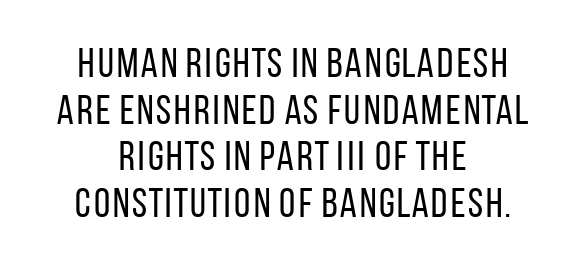
Q: Is the text bold? A: No.
Q: Is the text italic (slanted)? A: No, it is upright.
Q: Is the typeface a serif or a sans-serif typeface? A: Sans-serif.
Q: Is the text underlined? A: No.
Q: How is the paragraph aligned? A: Centered.
Q: Is the spacing between letters normal or unusually wide? A: Normal.
Q: Is the spacing between lines tight, normal or loose? A: Tight.
Q: Width (condensed, normal, or wide)? A: Condensed.
Q: Stroke contrast? A: Low.
Q: x-height? A: Large.
Q: Monospaced? A: No.
